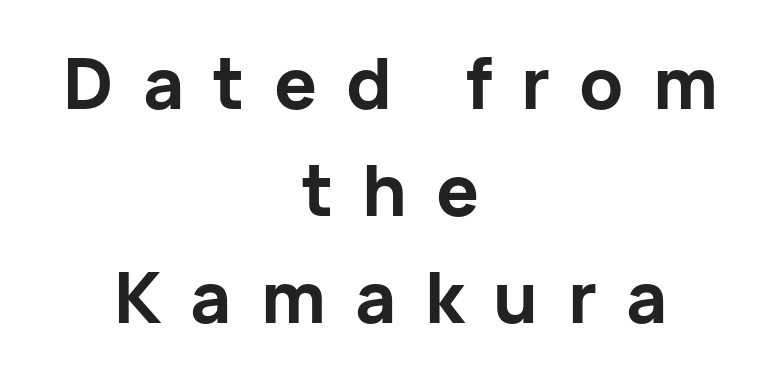
{"serif": "no", "italic": "no", "bold": "yes", "weight": "bold", "width": "normal", "stroke_contrast": "low", "x_height": "medium", "monospaced": "no", "underline": "no", "align": "center", "line_spacing": "normal", "line_spacing_ratio": 1.51, "letter_spacing": "wide", "letter_spacing_em": 0.41, "glyph_px": 71}
